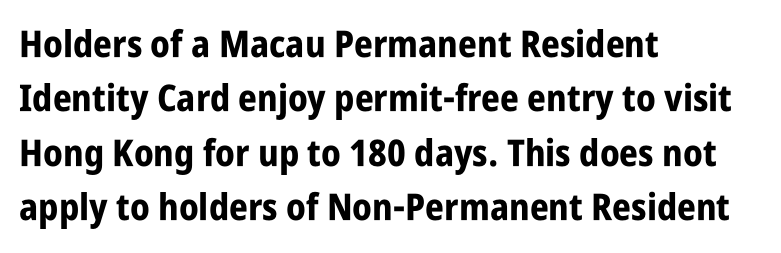
Q: Is the text bold? A: Yes.
Q: Is the text italic (slanted)? A: No, it is upright.
Q: Is the typeface a serif or a sans-serif typeface? A: Sans-serif.
Q: Is the text underlined? A: No.
Q: How is the paragraph aligned? A: Left-aligned.
Q: Is the spacing between letters normal or unusually wide? A: Normal.
Q: Is the spacing between lines tight, normal or loose? A: Normal.
Q: Width (condensed, normal, or wide)? A: Condensed.
Q: Stroke contrast? A: Low.
Q: x-height? A: Large.
Q: Monospaced? A: No.
